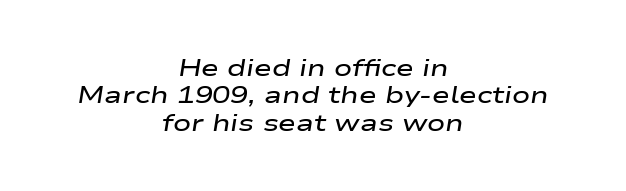
{"italic": "yes", "lean": "right", "slant_degrees": 9, "bold": "semi", "underline": "no", "align": "center", "line_spacing": "tight", "line_spacing_ratio": 1.14, "letter_spacing": "normal", "letter_spacing_em": 0.0, "glyph_px": 24}
